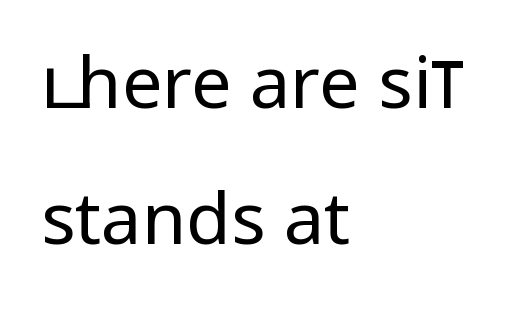
Q: Is the text bold? A: No.
Q: Is the text italic (slanted)? A: No, it is upright.
Q: Is the typeface a serif or a sans-serif typeface? A: Sans-serif.
Q: Is the text underlined? A: No.
Q: How is the paragraph aligned? A: Left-aligned.
Q: Is the spacing between letters normal or unusually wide? A: Normal.
Q: Width (condensed, normal, or wide)? A: Condensed.
Q: Stroke contrast? A: Low.
Q: x-height? A: Large.
Q: Monospaced? A: No.
